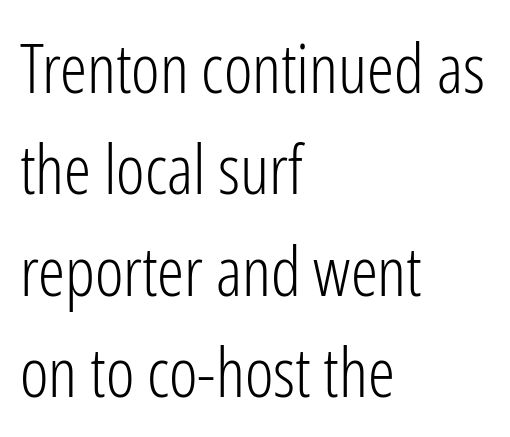
{"serif": "no", "italic": "no", "bold": "no", "weight": "light", "width": "condensed", "stroke_contrast": "low", "x_height": "medium", "monospaced": "no", "underline": "no", "align": "left", "line_spacing": "normal", "line_spacing_ratio": 1.49, "letter_spacing": "normal", "letter_spacing_em": 0.0, "glyph_px": 68}
